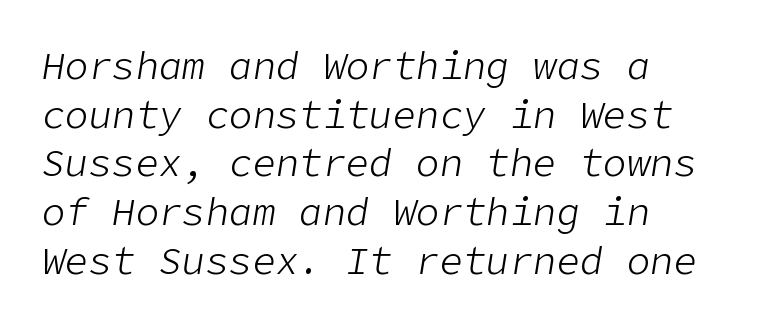
The letterforms sit at book weight or below. Honestly, the row spacing looks completely unremarkable. Clear beneath every line of the passage. A typesetter would call this zero additional tracking. Line beginnings align vertically; line endings do not. The font's italic variant was chosen for this text.
